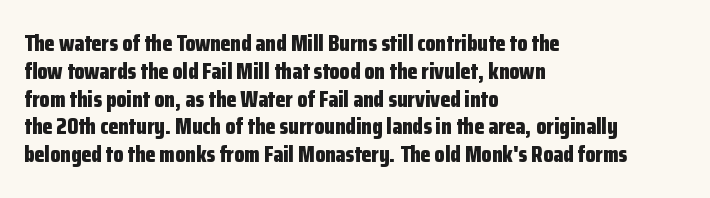
{"italic": "no", "bold": "yes", "underline": "no", "align": "left", "line_spacing_ratio": 1.21, "letter_spacing": "normal", "letter_spacing_em": 0.0, "glyph_px": 23}
